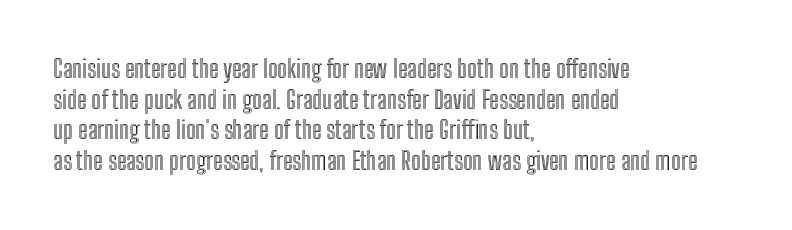
Q: Is the text italic (slanted)? A: No, it is upright.
Q: Is the text underlined? A: No.
Q: How is the paragraph aligned? A: Left-aligned.
Q: Is the spacing between letters normal or unusually wide? A: Normal.
